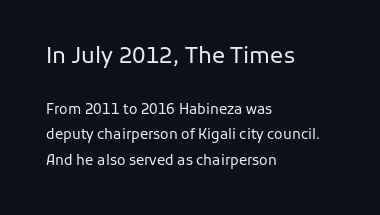
{"italic": "no", "bold": "no", "underline": "no", "align": "left", "line_spacing_ratio": 1.8, "letter_spacing": "normal", "letter_spacing_em": 0.0, "larger_block": "first", "size_ratio": 1.57, "glyph_px": 22}
